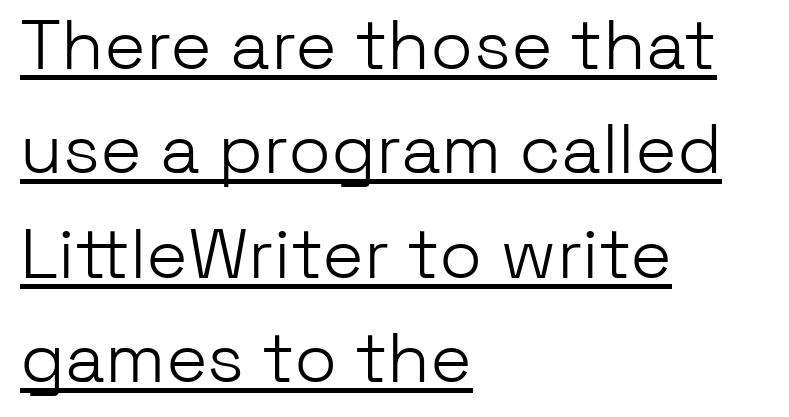
The image shows 70 px light sans-serif type, upright; set left-aligned, normal line spacing (1.49x), normal letter spacing, underlined; low stroke contrast and a medium x-height.
